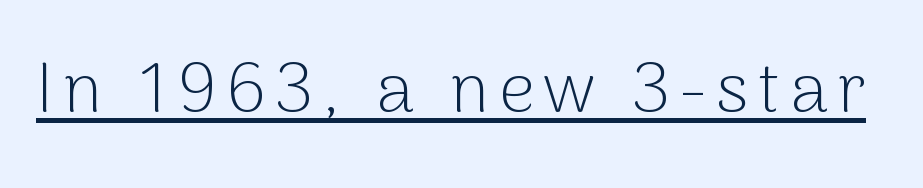
The image shows 70 px light sans-serif type, upright; set underlined; low stroke contrast and a medium x-height.
